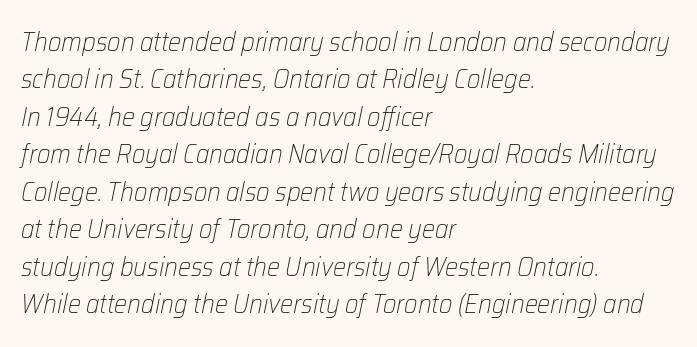
Q: Is the text bold? A: No.
Q: Is the text italic (slanted)? A: Yes, it leans right by about 12 degrees.
Q: Is the text underlined? A: No.
Q: How is the paragraph aligned? A: Left-aligned.
Q: Is the spacing between letters normal or unusually wide? A: Normal.
Q: Is the spacing between lines tight, normal or loose? A: Normal.
